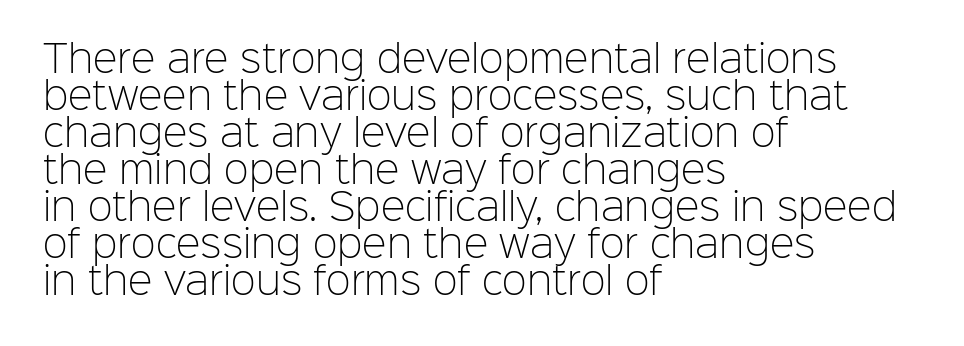
{"serif": "no", "italic": "no", "bold": "no", "weight": "light", "width": "normal", "stroke_contrast": "low", "x_height": "medium", "monospaced": "no", "underline": "no", "align": "left", "line_spacing": "tight", "line_spacing_ratio": 1.0, "letter_spacing": "normal", "letter_spacing_em": 0.0, "glyph_px": 37}
